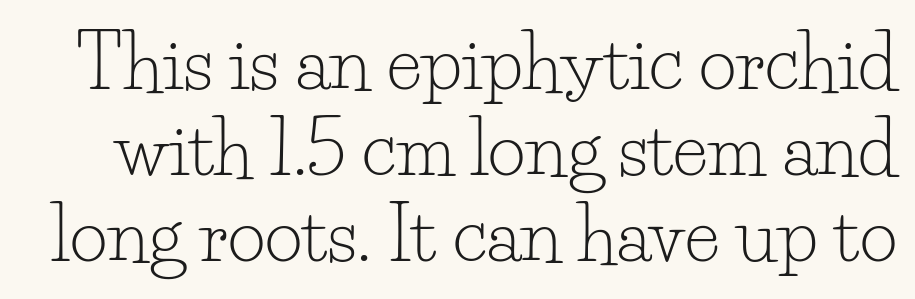
{"serif": "yes", "italic": "no", "bold": "no", "weight": "light", "width": "normal", "stroke_contrast": "low", "x_height": "small", "monospaced": "no", "underline": "no", "line_spacing_ratio": 1.18, "letter_spacing": "normal", "letter_spacing_em": 0.0, "glyph_px": 73}
